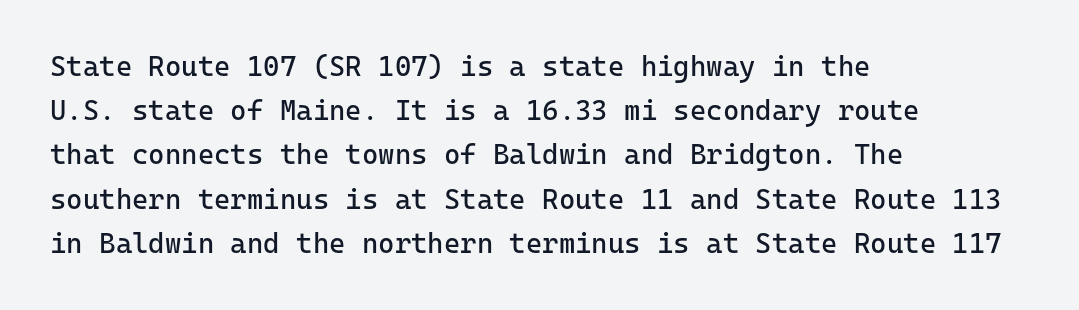
The image shows 28 px regular-weight sans-serif type, upright, monospaced; set left-aligned, normal line spacing (1.58x), normal letter spacing, not underlined; low stroke contrast and a medium x-height.
